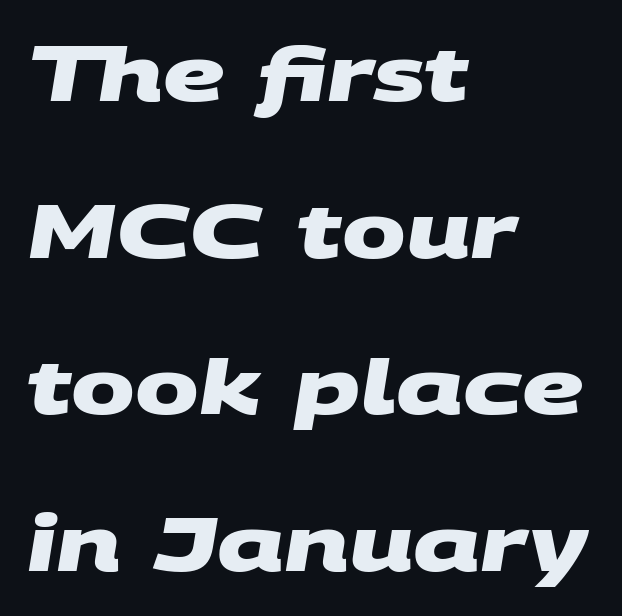
{"serif": "no", "bold": "yes", "weight": "heavy", "width": "wide", "stroke_contrast": "medium", "x_height": "large", "monospaced": "no", "underline": "no", "align": "left", "line_spacing": "loose", "line_spacing_ratio": 2.06, "letter_spacing": "normal", "letter_spacing_em": 0.0, "glyph_px": 76}
